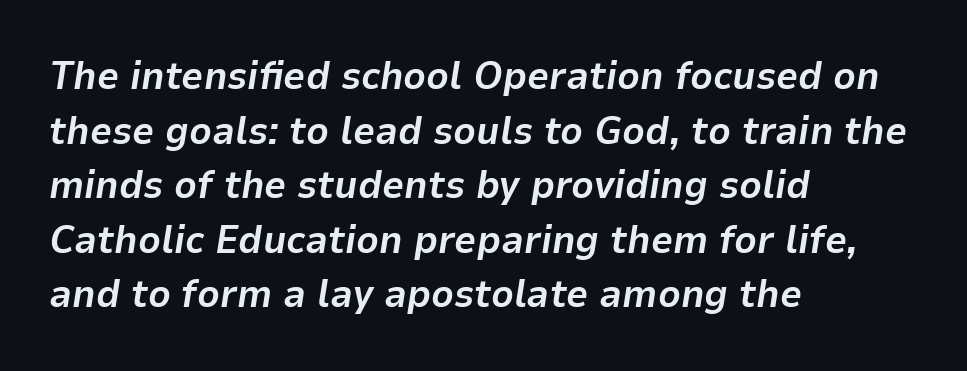
Is the type slanted? Yes — the strokes lean at a clear angle. Rows of type keep a routine distance in the vertical direction. Just letters on the line, the space beneath them empty. The letters advance in unequal steps, a hallmark of proportional type. Nobody touched the tracking dial on this one. Typesetter's note: full bold, strokes at maximum text heaviness.
